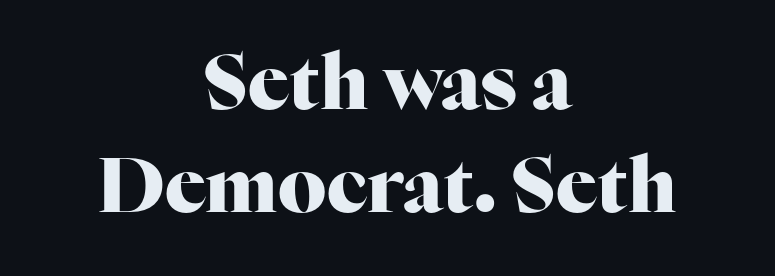
The image shows 76 px heavy serif type, upright; set centered, normal line spacing (1.35x), normal letter spacing, not underlined; high stroke contrast and a medium x-height.
